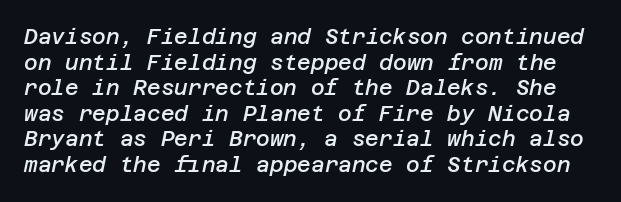
Looking at the ascenders, they clearly lean. Typesetter's note: demi weight, one step under bold. Descender tails drop into unmarked territory. A typesetter would call this zero additional tracking.
